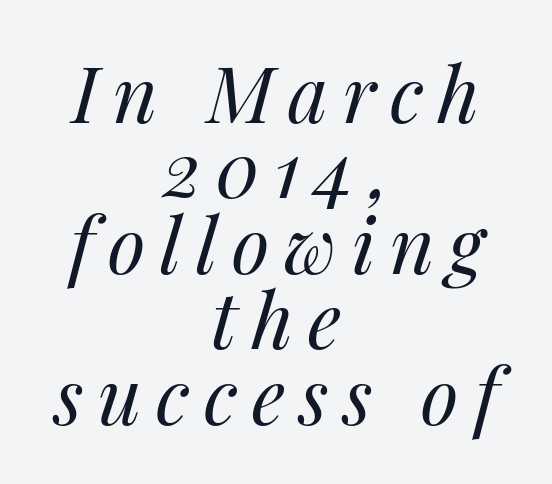
Q: Is the text bold? A: No.
Q: Is the text italic (slanted)? A: Yes, it leans right by about 14 degrees.
Q: Is the text underlined? A: No.
Q: How is the paragraph aligned? A: Centered.
Q: Is the spacing between lines tight, normal or loose? A: Tight.
Q: Width (condensed, normal, or wide)? A: Normal.
Q: Stroke contrast? A: Medium.
Q: x-height? A: Medium.
Q: Monospaced? A: No.
